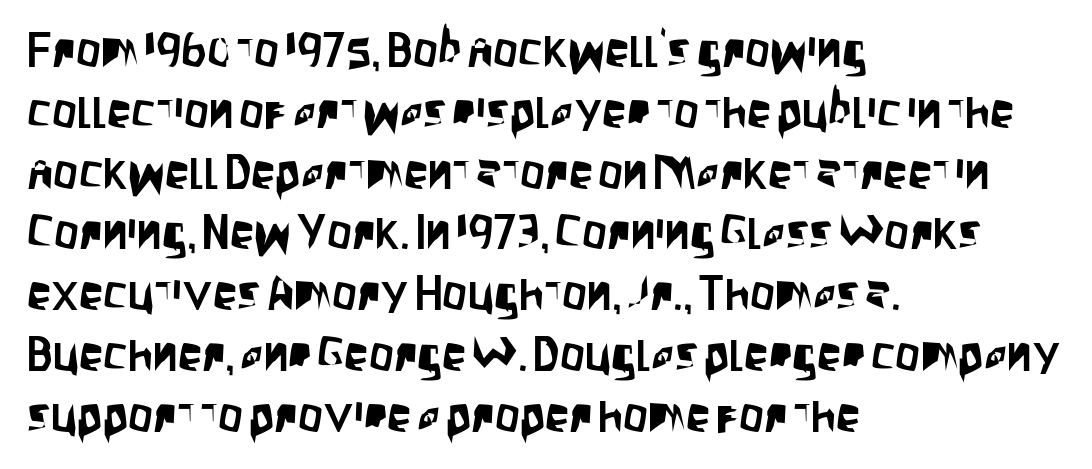
Q: Is the text italic (slanted)? A: No, it is upright.
Q: Is the typeface a serif or a sans-serif typeface? A: Sans-serif.
Q: Is the text underlined? A: No.
Q: How is the paragraph aligned? A: Left-aligned.
Q: Is the spacing between letters normal or unusually wide? A: Normal.
Q: Width (condensed, normal, or wide)? A: Condensed.
Q: Stroke contrast? A: Low.
Q: x-height? A: Large.
Q: Monospaced? A: No.
